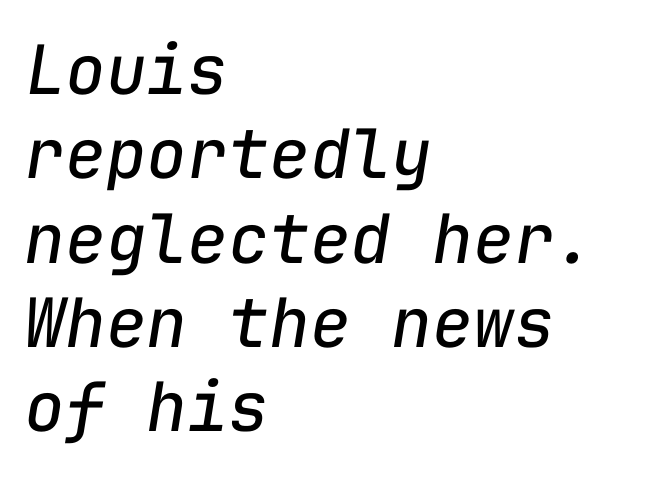
Glyph-to-glyph distance matches everyday printed text. Monospaced: the letters line up in strict vertical columns. A typesetter would mark this as italic. Line starts are locked; line ends wander. Plain, unruled lines of type.
